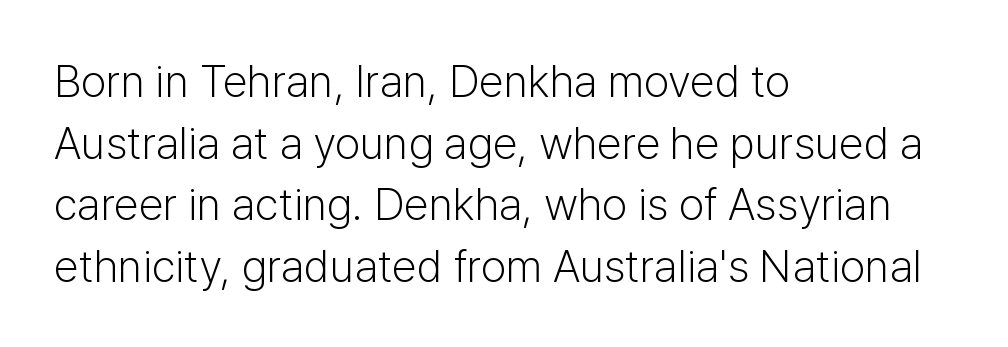
{"serif": "no", "italic": "no", "bold": "no", "weight": "light", "width": "normal", "stroke_contrast": "low", "x_height": "medium", "monospaced": "no", "underline": "no", "align": "left", "line_spacing": "normal", "line_spacing_ratio": 1.37, "letter_spacing": "normal", "letter_spacing_em": 0.0, "glyph_px": 45}
